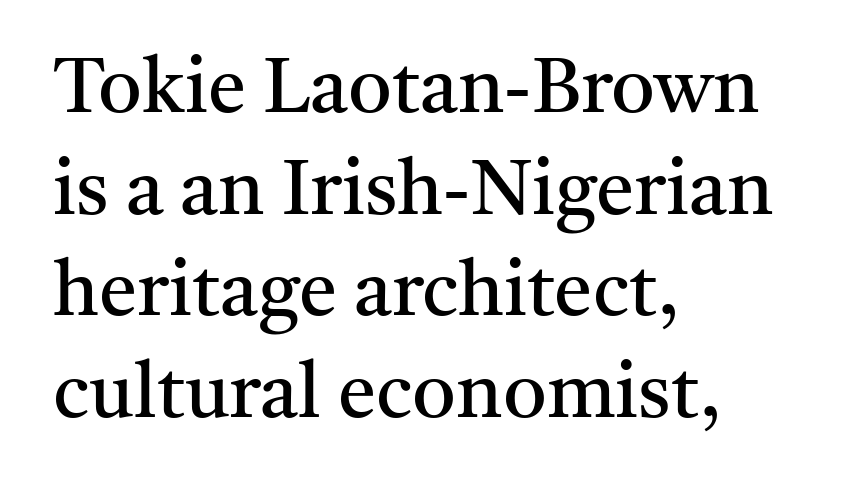
{"serif": "yes", "italic": "no", "bold": "no", "weight": "regular", "width": "normal", "stroke_contrast": "medium", "x_height": "medium", "monospaced": "no", "underline": "no", "align": "left", "line_spacing": "normal", "line_spacing_ratio": 1.32, "letter_spacing": "normal", "letter_spacing_em": 0.0, "glyph_px": 77}
